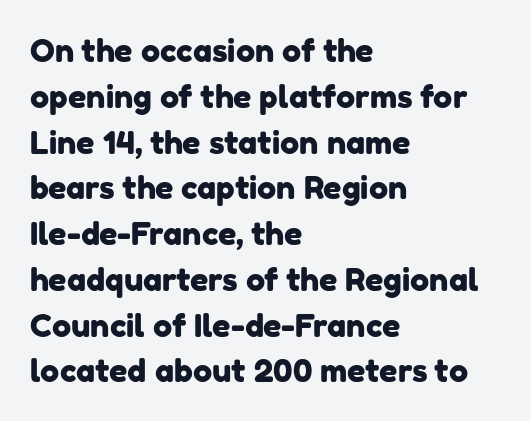
The image shows 32 px sans-serif type; set left-aligned, normal line spacing (1.43x), normal letter spacing, not underlined; low stroke contrast and a medium x-height.
